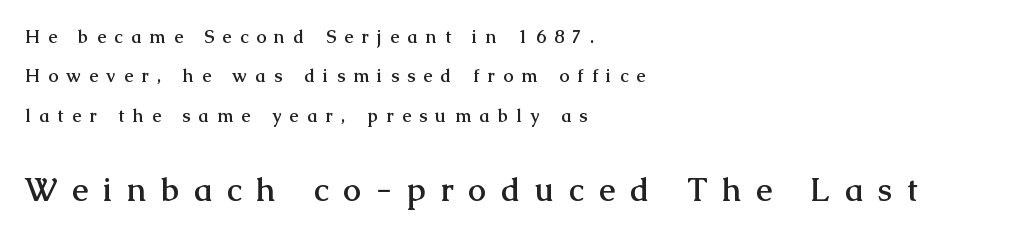
The image shows 32 px semibold serif type, upright; set left-aligned, loose line spacing (2.19x), unusually wide letter spacing (+0.47 em), not underlined; the second (bottom) block is 1.78x larger; medium stroke contrast and a medium x-height.
